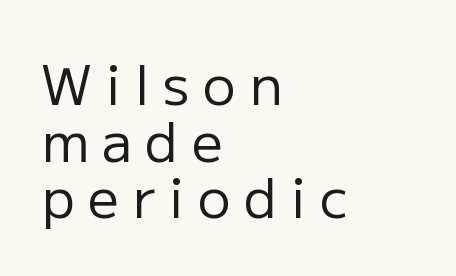
Each word looks stretched out because of the extra space between its letters. Unlike italic type, these characters show no tilt at all. The space directly below the letters is spotless. The letters carry no serifs — their stems end cleanly without finishing strokes. In terms of leading, this rendering errs on the cramped side. Casual observation: everything's shoved over to the left.
